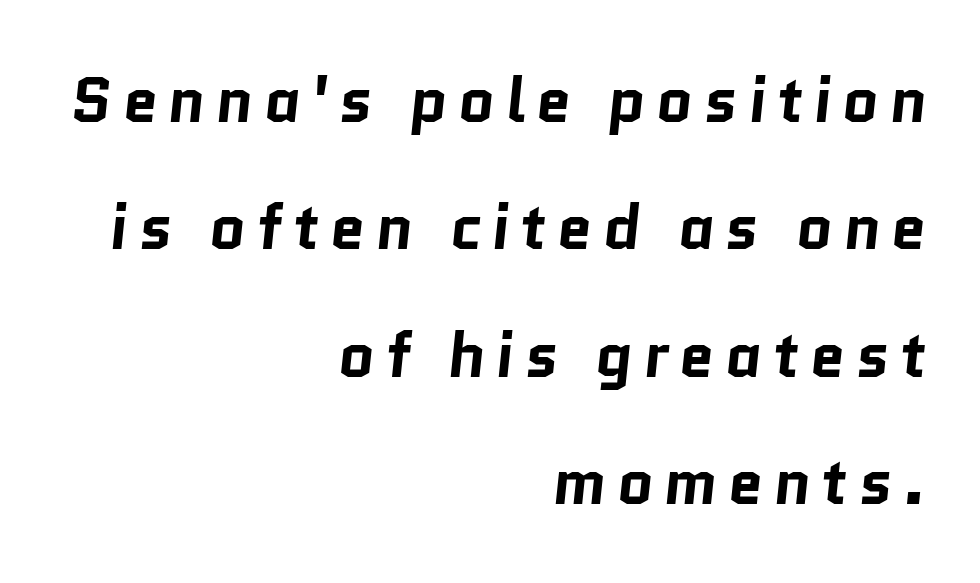
{"serif": "no", "bold": "yes", "weight": "bold", "width": "normal", "stroke_contrast": "low", "x_height": "medium", "monospaced": "no", "underline": "no", "align": "right", "line_spacing": "loose", "line_spacing_ratio": 2.02, "glyph_px": 63}
